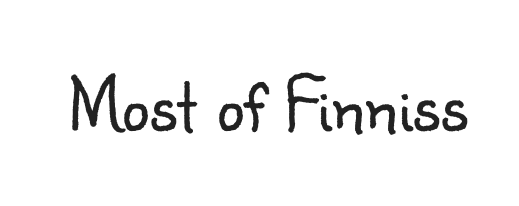
{"serif": "no", "italic": "no", "bold": "no", "weight": "light", "width": "normal", "stroke_contrast": "low", "x_height": "small", "monospaced": "no", "underline": "no", "letter_spacing": "normal", "letter_spacing_em": 0.0, "glyph_px": 78}
